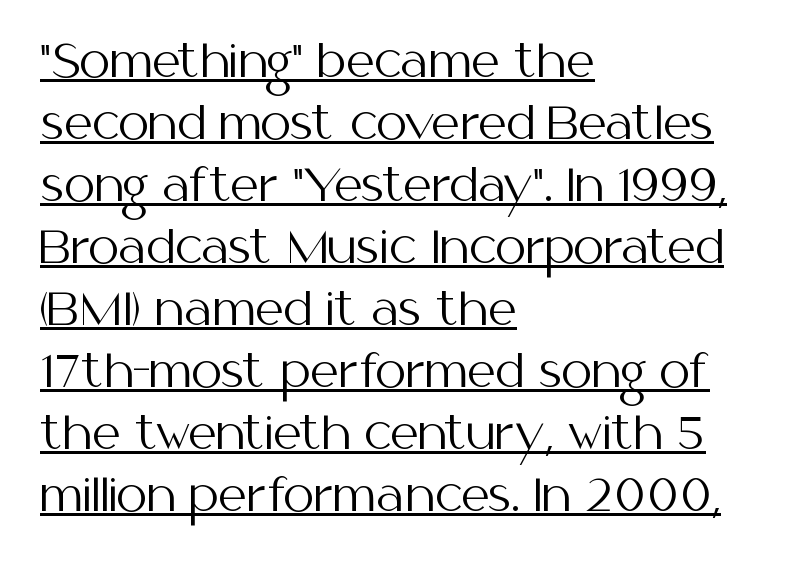
The image shows 44 px regular-weight sans-serif type, upright; set left-aligned, normal line spacing (1.41x), normal letter spacing, underlined; medium stroke contrast and a medium x-height.
